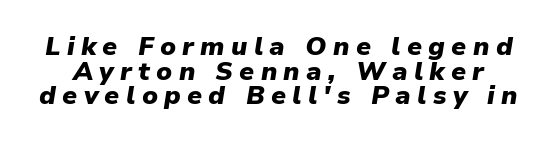
The image shows 26 px bold type, italic (leaning right); set tight line spacing (0.95x), unusually wide letter spacing (+0.24 em), not underlined.
